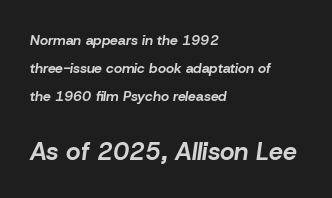
The face used here is rendered with its standard letterfit. The paragraph has a hard left edge and a soft right edge. The words here are not underlined. Size contrast runs from small at the top to large at the bottom.
